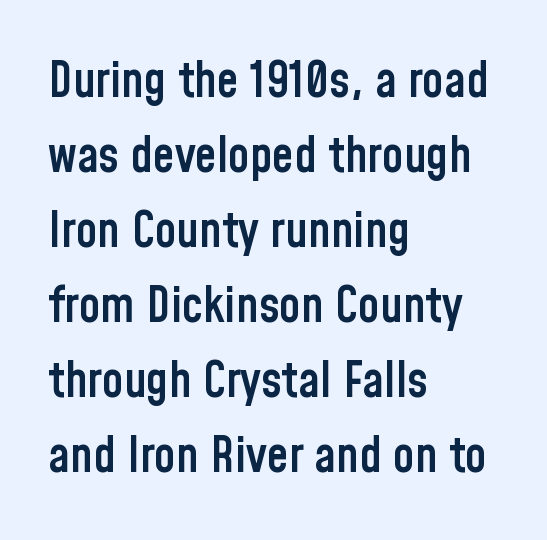
The image shows 49 px semibold, condensed sans-serif type, upright; set left-aligned, normal line spacing (1.53x), normal letter spacing, not underlined; low stroke contrast and a medium x-height.
